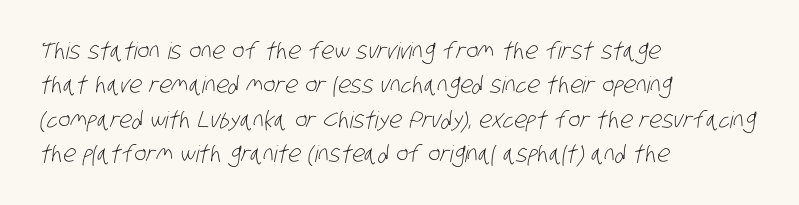
The image shows 23 px text type; set left-aligned, normal line spacing (1.49x), normal letter spacing, not underlined.
